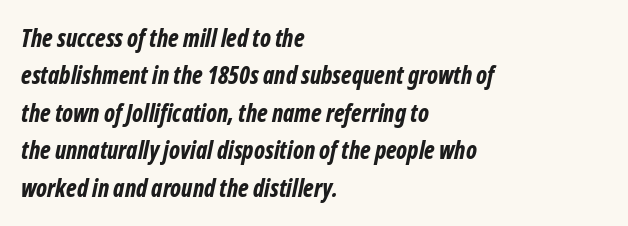
The image shows 24 px bold type, italic (leaning right); set left-aligned, normal line spacing (1.56x), normal letter spacing, not underlined.
